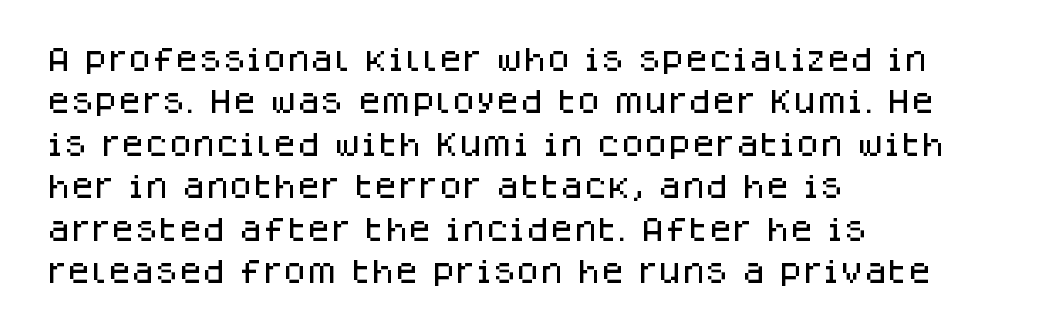
Successive baselines arrive at the customary interval. Tall strokes in this sample are plumb rather than angled. Where is the straight margin? On the left. Lines of text with bare space underneath. Each word holds together tightly as a unit, with standard inter-letter gaps.
